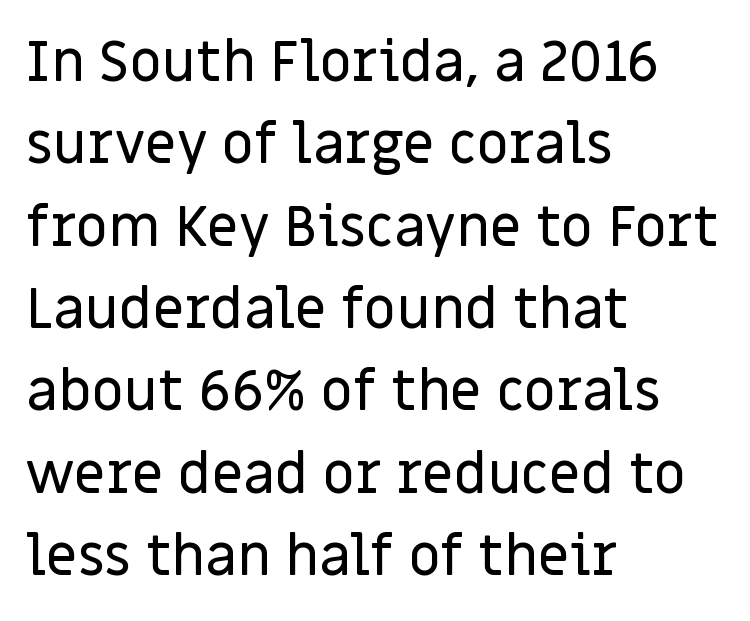
{"serif": "no", "italic": "no", "width": "normal", "stroke_contrast": "low", "x_height": "large", "monospaced": "no", "underline": "no", "align": "left", "line_spacing": "normal", "line_spacing_ratio": 1.47, "letter_spacing": "normal", "letter_spacing_em": 0.0, "glyph_px": 56}
